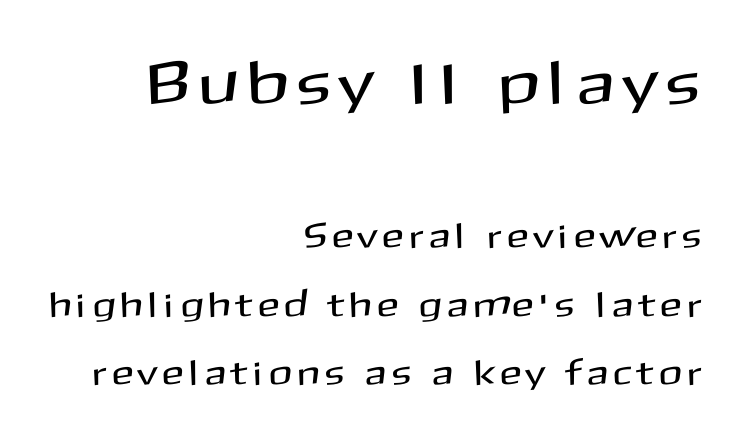
Line spacing here is loose. The characters display no serif detailing; their extremities are plain. The compositor pushed each line to the right boundary. A bare baseline throughout the passage.
